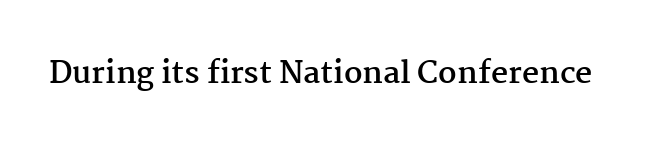
The image shows 30 px semibold serif type, upright; set normal letter spacing, not underlined; medium stroke contrast and a medium x-height.
